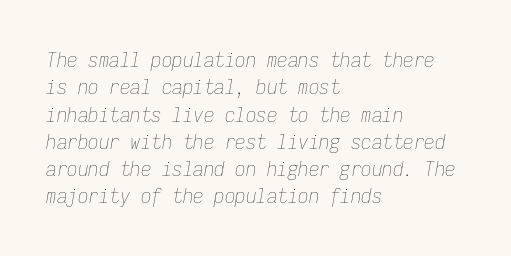
Q: Is the text bold? A: No.
Q: Is the text italic (slanted)? A: Yes, it leans right by about 9 degrees.
Q: Is the text underlined? A: No.
Q: How is the paragraph aligned? A: Left-aligned.
Q: Is the spacing between letters normal or unusually wide? A: Normal.
Q: Is the spacing between lines tight, normal or loose? A: Normal.
